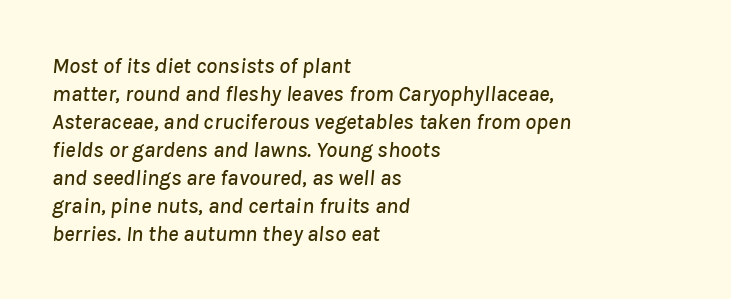
{"italic": "yes", "lean": "right", "slant_degrees": 8, "underline": "no", "align": "left", "line_spacing": "normal", "line_spacing_ratio": 1.27, "letter_spacing": "normal", "letter_spacing_em": 0.0, "glyph_px": 22}
